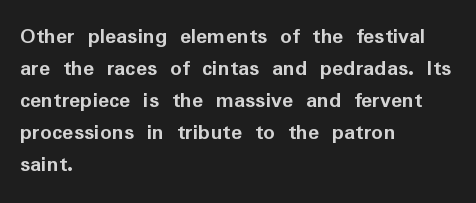
Q: Is the text bold? A: Yes.
Q: Is the text italic (slanted)? A: No, it is upright.
Q: Is the text underlined? A: No.
Q: How is the paragraph aligned? A: Left-aligned.
Q: Is the spacing between letters normal or unusually wide? A: Normal.
Q: Is the spacing between lines tight, normal or loose? A: Normal.
